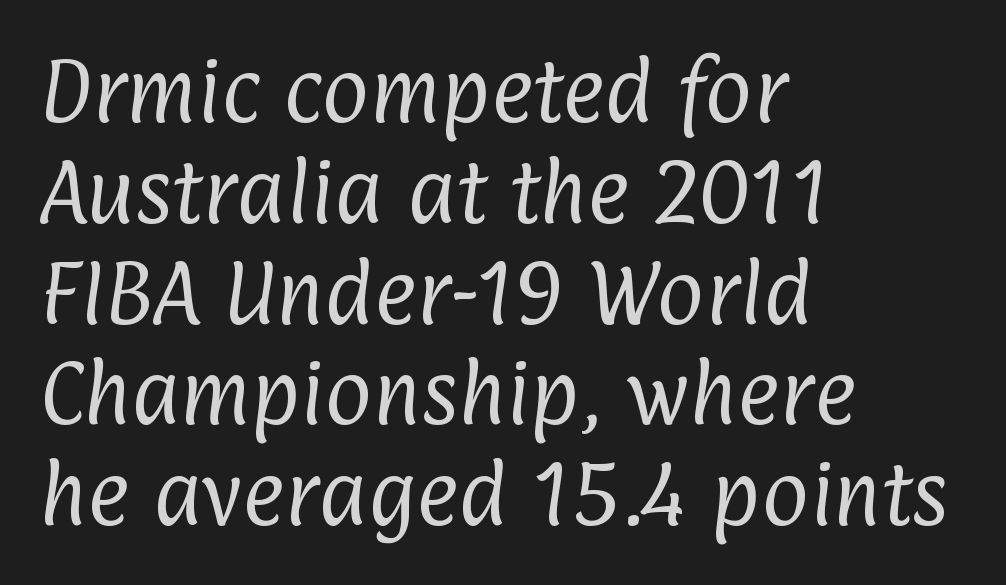
{"serif": "no", "bold": "no", "weight": "regular", "width": "condensed", "stroke_contrast": "low", "x_height": "medium", "monospaced": "no", "underline": "no", "align": "left", "line_spacing": "normal", "line_spacing_ratio": 1.4, "letter_spacing": "normal", "letter_spacing_em": 0.0, "glyph_px": 72}
